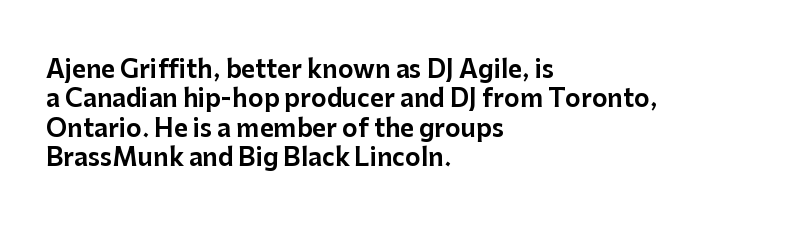
The lettering stays uniformly vertical, giving the passage a roman look. The letterforms sit shoulder to shoulder at normal distance. The setting favours the left margin, as ordinary paragraphs usually do. Decoration check: the copy has no underline.
